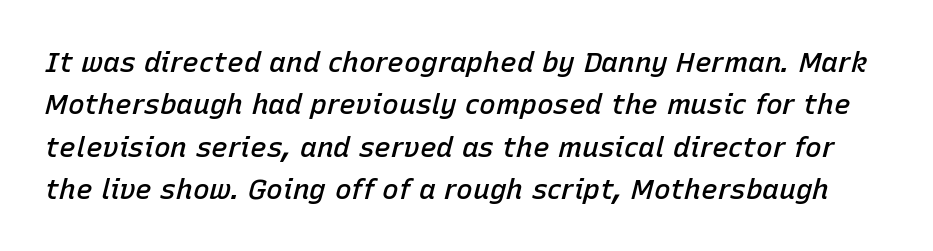
{"italic": "yes", "lean": "right", "slant_degrees": 15, "bold": "semi", "weight": "semibold", "width": "normal", "stroke_contrast": "low", "x_height": "medium", "monospaced": "no", "underline": "no", "line_spacing": "normal", "line_spacing_ratio": 1.51, "letter_spacing": "normal", "letter_spacing_em": 0.0, "glyph_px": 28}
